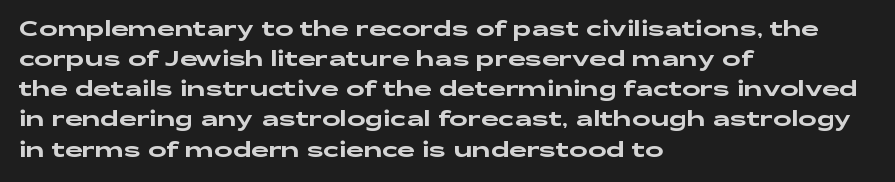
{"italic": "no", "underline": "no", "align": "left", "line_spacing": "normal", "line_spacing_ratio": 1.37, "letter_spacing": "normal", "letter_spacing_em": 0.0, "glyph_px": 22}
